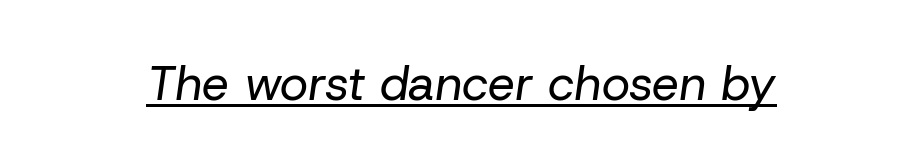
Q: Is the text bold? A: No.
Q: Is the text italic (slanted)? A: Yes, it leans right by about 8 degrees.
Q: Is the text underlined? A: Yes.
Q: Is the spacing between letters normal or unusually wide? A: Normal.
Q: Width (condensed, normal, or wide)? A: Normal.
Q: Stroke contrast? A: Low.
Q: x-height? A: Medium.
Q: Monospaced? A: No.
